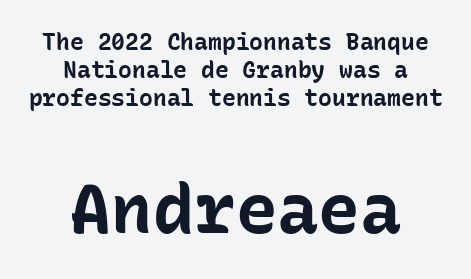
Q: Is the text bold? A: Yes.
Q: Is the text italic (slanted)? A: No, it is upright.
Q: Is the typeface a serif or a sans-serif typeface? A: Sans-serif.
Q: Is the text underlined? A: No.
Q: How is the paragraph aligned? A: Centered.
Q: Is the spacing between letters normal or unusually wide? A: Normal.
Q: Which block of text is set in a larger size, the first (top) or the second (bottom)? A: The second (bottom) one.
Q: Width (condensed, normal, or wide)? A: Normal.
Q: Stroke contrast? A: Low.
Q: x-height? A: Medium.
Q: Monospaced? A: Yes.
